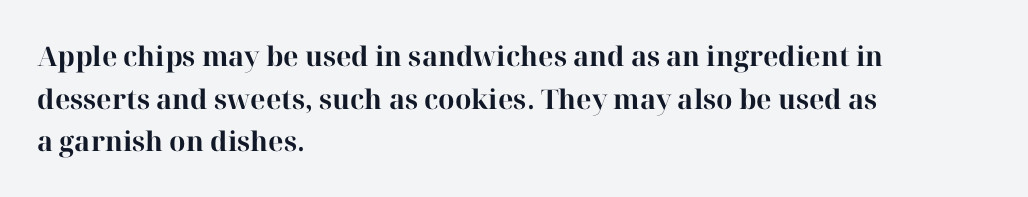
{"italic": "no", "bold": "yes", "underline": "no", "align": "left", "line_spacing": "normal", "line_spacing_ratio": 1.58, "letter_spacing": "normal", "letter_spacing_em": 0.0, "glyph_px": 27}
